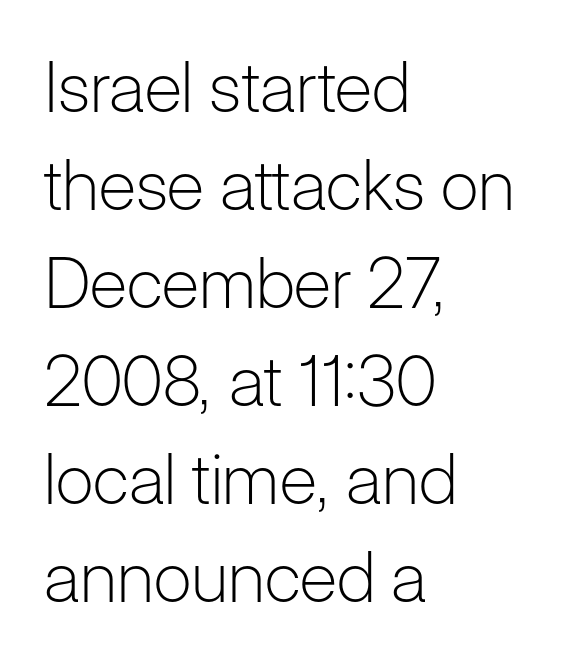
The image shows 70 px light sans-serif type, upright; set left-aligned, normal line spacing (1.4x), normal letter spacing, not underlined; low stroke contrast and a medium x-height.
